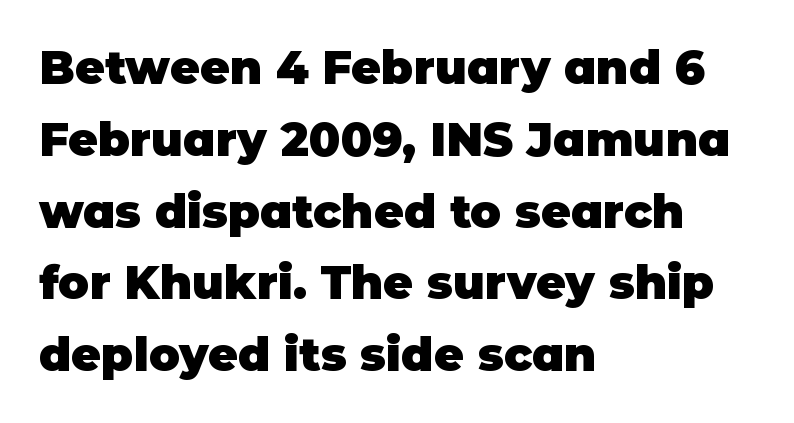
{"serif": "no", "italic": "no", "bold": "yes", "weight": "heavy", "width": "normal", "stroke_contrast": "low", "x_height": "large", "monospaced": "no", "underline": "no", "align": "left", "line_spacing": "normal", "line_spacing_ratio": 1.56, "letter_spacing": "normal", "letter_spacing_em": 0.0, "glyph_px": 46}
